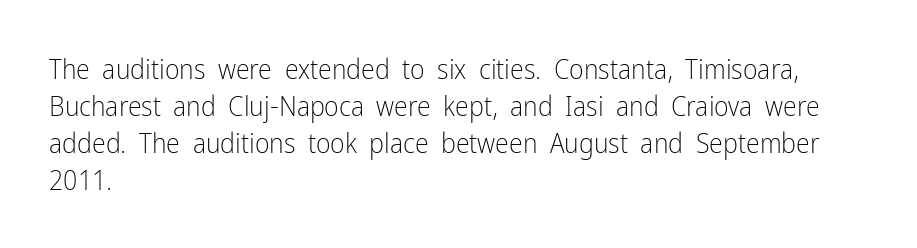
Q: Is the text bold? A: No.
Q: Is the text italic (slanted)? A: No, it is upright.
Q: Is the typeface a serif or a sans-serif typeface? A: Sans-serif.
Q: Is the text underlined? A: No.
Q: How is the paragraph aligned? A: Left-aligned.
Q: Is the spacing between letters normal or unusually wide? A: Normal.
Q: Is the spacing between lines tight, normal or loose? A: Normal.
Q: Width (condensed, normal, or wide)? A: Condensed.
Q: Stroke contrast? A: Low.
Q: x-height? A: Medium.
Q: Monospaced? A: No.
